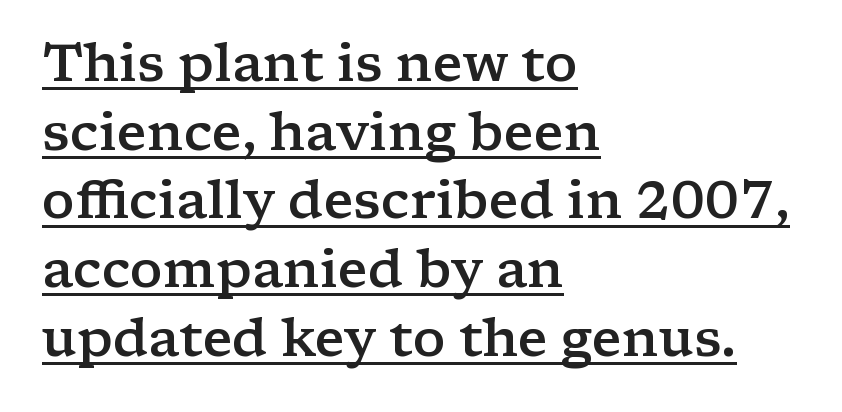
The image shows 52 px semibold, wide serif type, upright; set left-aligned, normal line spacing (1.32x), normal letter spacing, underlined; low stroke contrast and a medium x-height.
